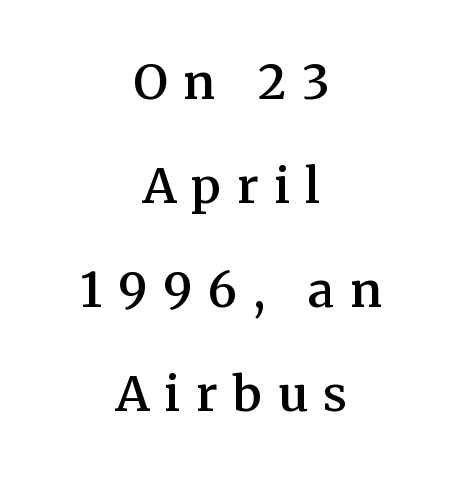
{"serif": "yes", "italic": "no", "bold": "semi", "weight": "semibold", "width": "normal", "stroke_contrast": "medium", "x_height": "medium", "monospaced": "no", "underline": "no", "align": "center", "line_spacing": "loose", "line_spacing_ratio": 2.17, "letter_spacing": "wide", "letter_spacing_em": 0.33, "glyph_px": 48}
